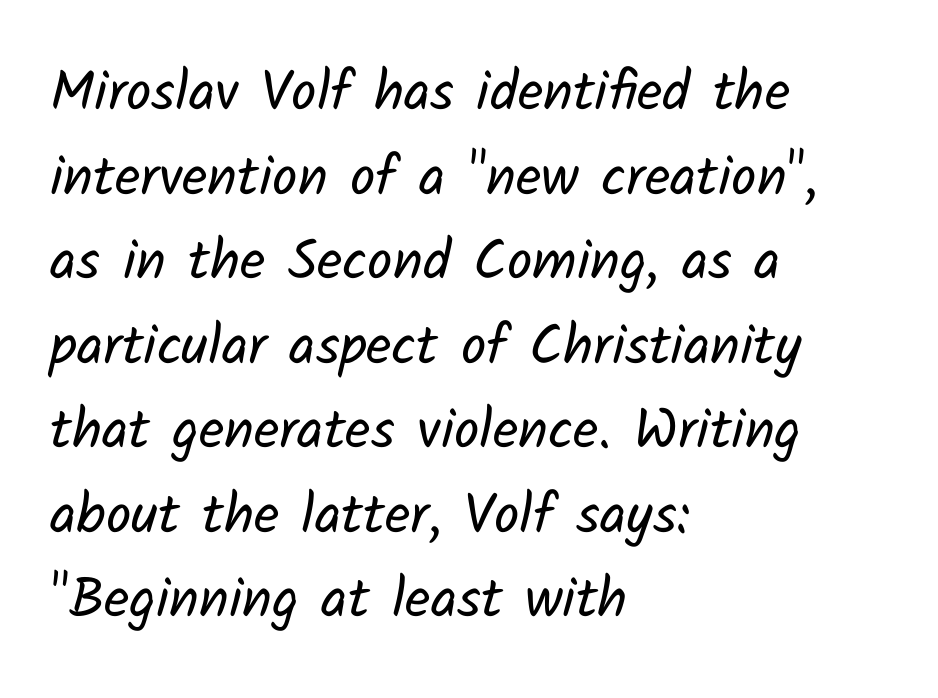
Serif or sans? Sans — the stroke terminals are bare. Think standard paragraph weight, or any step lighter than that. Between one letter and the next there's only the usual sliver of space. A bare baseline throughout the passage. Do the characters align in a grid? No, the font is proportional.
